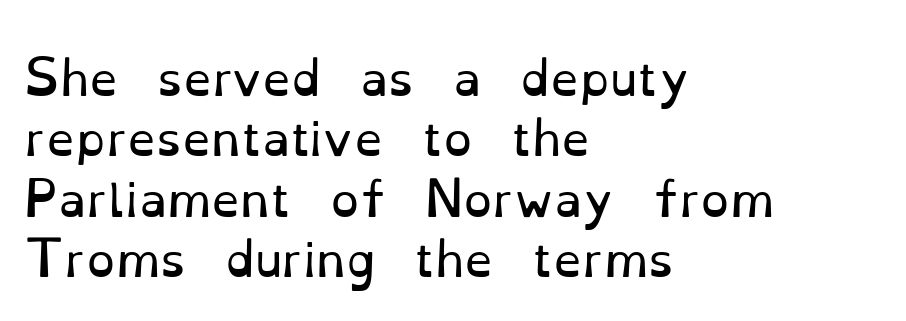
Q: Is the text bold? A: No.
Q: Is the text italic (slanted)? A: No, it is upright.
Q: Is the typeface a serif or a sans-serif typeface? A: Serif.
Q: Is the text underlined? A: No.
Q: How is the paragraph aligned? A: Left-aligned.
Q: Is the spacing between letters normal or unusually wide? A: Normal.
Q: Is the spacing between lines tight, normal or loose? A: Normal.
Q: Width (condensed, normal, or wide)? A: Normal.
Q: Stroke contrast? A: Low.
Q: x-height? A: Small.
Q: Monospaced? A: No.
